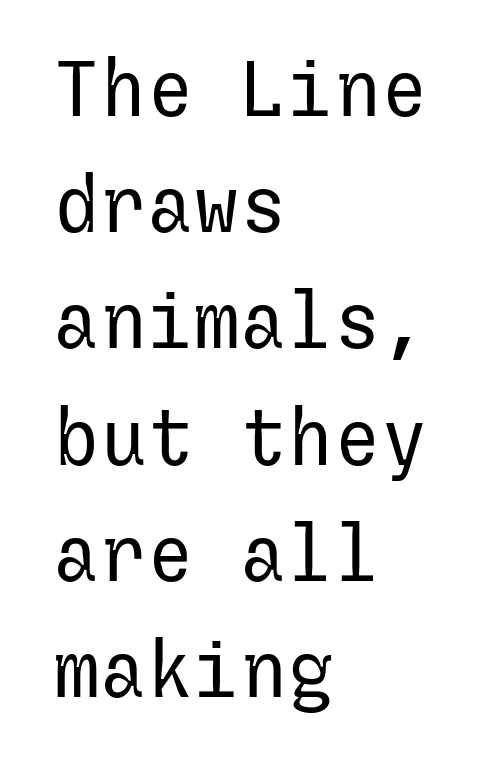
The image shows 78 px regular-weight sans-serif type, upright; set left-aligned, normal line spacing (1.49x), normal letter spacing, not underlined; low stroke contrast and a medium x-height.
